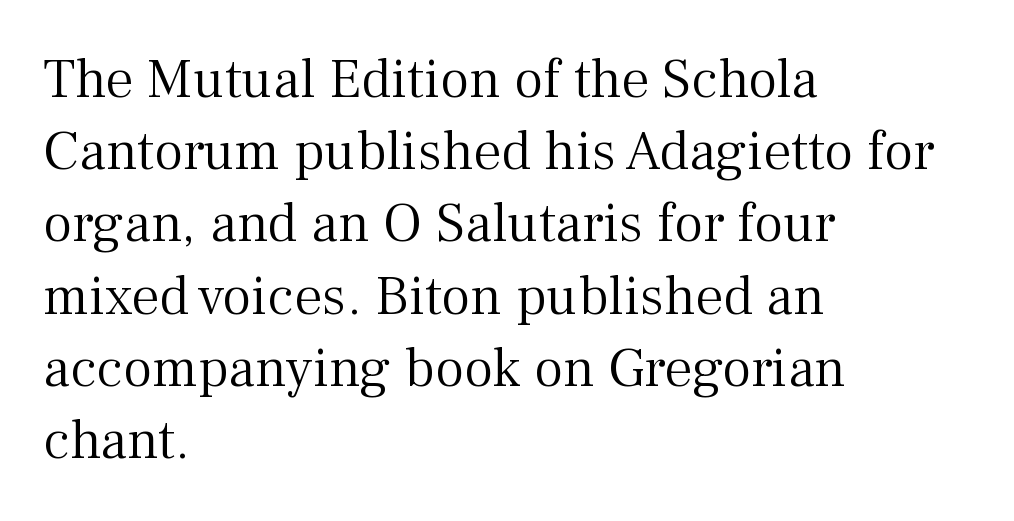
The image shows 56 px light serif type, upright; set left-aligned, normal line spacing (1.29x), normal letter spacing, not underlined; medium stroke contrast and a medium x-height.
